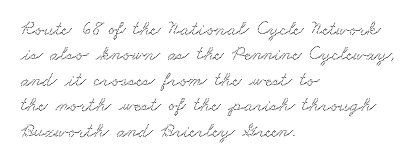
The image shows 20 px text type; set left-aligned, normal line spacing (1.27x), normal letter spacing, not underlined.
